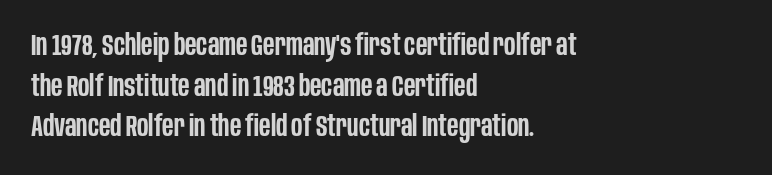
Each glyph is drawn with semibold strokes, heavier than normal yet not fully bold. You could not count columns in this text — the font is proportionally spaced. Bare-footed words on every line. Grotesque or geometric, the face here clearly has no serifs.
